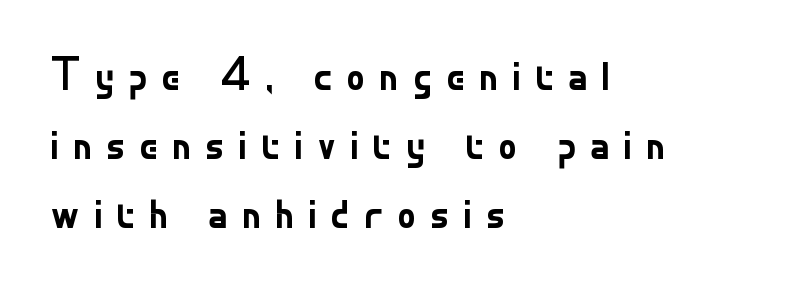
The image shows 48 px regular-weight sans-serif type, upright; set left-aligned, normal line spacing (1.44x), unusually wide letter spacing (+0.27 em), not underlined; low stroke contrast and a small x-height.
